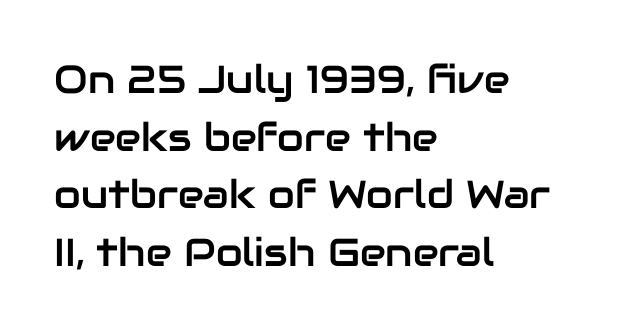
The image shows 39 px sans-serif type, upright; set left-aligned, normal line spacing (1.48x), normal letter spacing, not underlined; low stroke contrast and a medium x-height.
